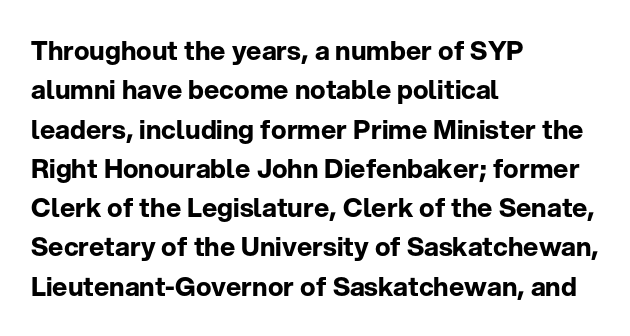
The image shows 26 px bold type, upright; set left-aligned, normal line spacing (1.51x), normal letter spacing, not underlined.
